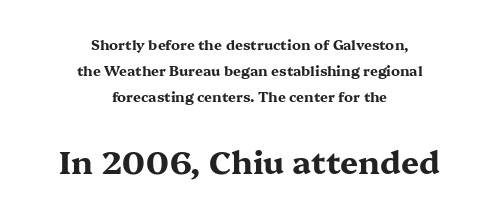
The image shows 32 px bold, wide serif type, upright; set centered, line spacing 1.86x, normal letter spacing, not underlined; the second (bottom) block is 2.29x larger; medium stroke contrast and a medium x-height.
